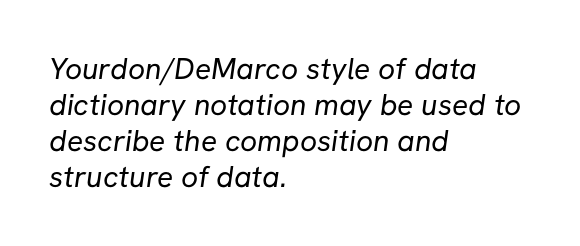
{"serif": "no", "bold": "no", "weight": "regular", "width": "normal", "stroke_contrast": "low", "x_height": "medium", "monospaced": "no", "underline": "no", "align": "left", "line_spacing_ratio": 1.2, "letter_spacing": "normal", "letter_spacing_em": 0.0, "glyph_px": 30}
